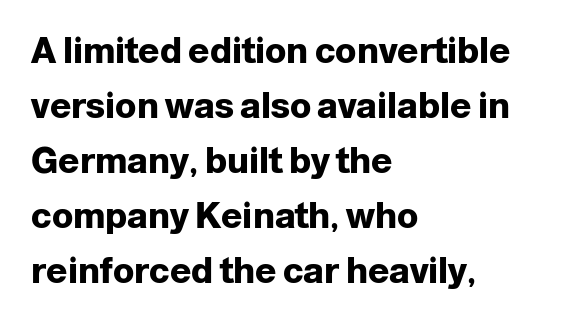
{"serif": "no", "italic": "no", "bold": "yes", "weight": "heavy", "width": "normal", "stroke_contrast": "low", "x_height": "medium", "monospaced": "no", "underline": "no", "align": "left", "line_spacing": "normal", "line_spacing_ratio": 1.57, "letter_spacing": "normal", "letter_spacing_em": 0.0, "glyph_px": 35}
